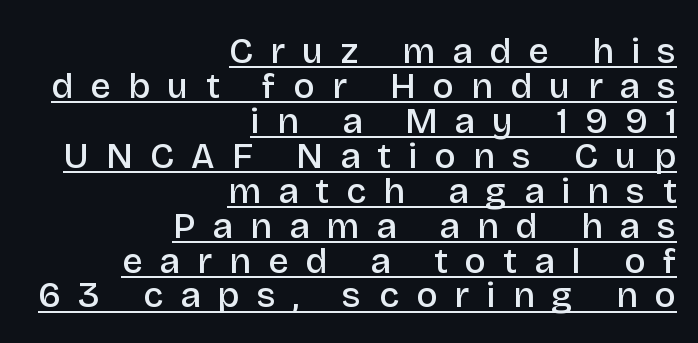
{"serif": "no", "italic": "no", "bold": "semi", "weight": "semibold", "width": "normal", "stroke_contrast": "low", "x_height": "large", "monospaced": "no", "underline": "yes", "align": "right", "line_spacing": "tight", "line_spacing_ratio": 0.97, "letter_spacing": "wide", "letter_spacing_em": 0.48, "glyph_px": 36}
